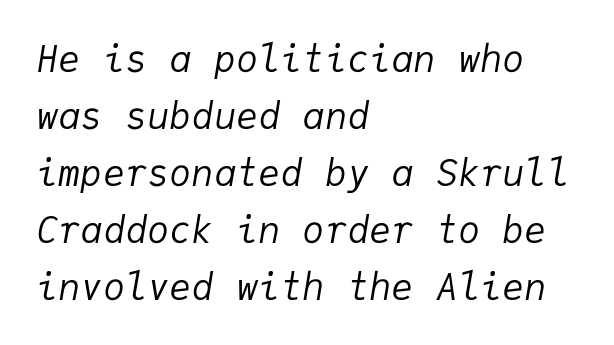
Would a proofreader flag this as italicized? Yes. Glance below the letters and you will spot only blank space. Note the uniform advance width — an 'i' takes as much space as an 'm'. The passage shown has conventional tracking throughout.
